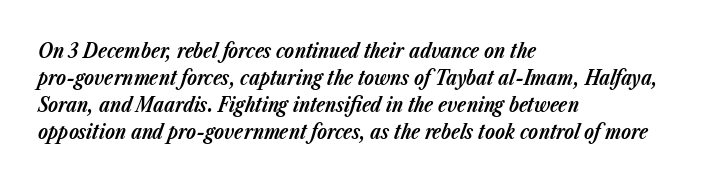
The whole block is typeset with a tilt. The leading is moderate, giving the passage an even texture. Check the space under the baseline: it is left empty. Each line starts at the same left margin while the right side varies.
